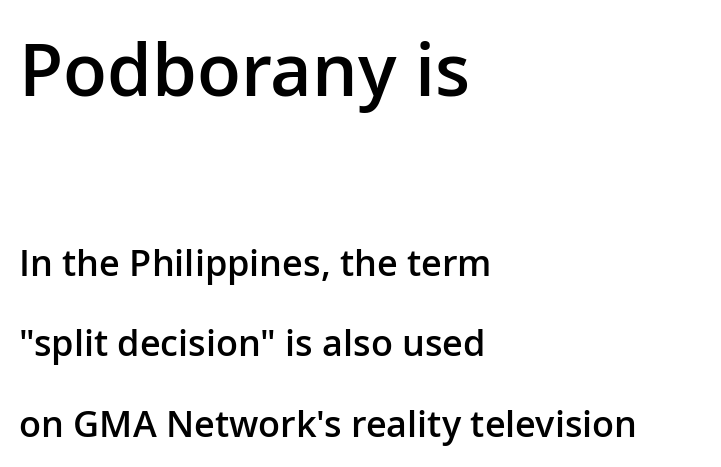
{"serif": "no", "italic": "no", "bold": "semi", "weight": "semibold", "width": "normal", "stroke_contrast": "low", "x_height": "medium", "monospaced": "no", "underline": "no", "align": "left", "line_spacing": "loose", "line_spacing_ratio": 2.23, "letter_spacing": "normal", "letter_spacing_em": 0.0, "larger_block": "first", "size_ratio": 2.0, "glyph_px": 72}
